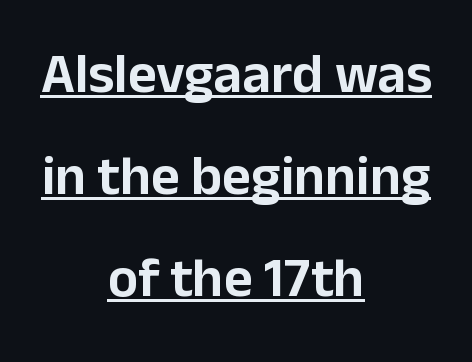
The image shows 56 px sans-serif type, upright; set centered, line spacing 1.82x, normal letter spacing, underlined; low stroke contrast and a medium x-height.
